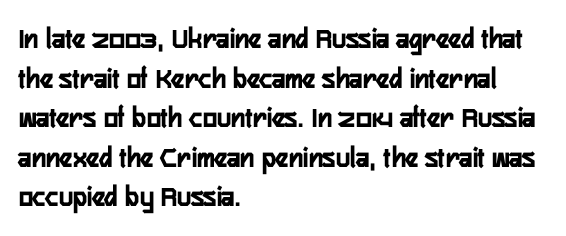
The image shows 30 px semibold, condensed sans-serif type, upright; set left-aligned, normal line spacing (1.32x), normal letter spacing, not underlined; low stroke contrast and a medium x-height.
